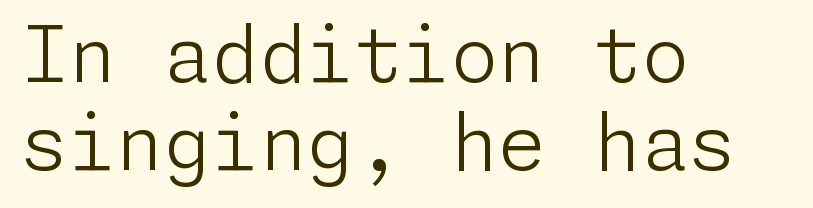
You can tell it's not italic because the verticals are truly vertical. The paragraph has a hard left edge and a soft right edge. Default kerning and tracking; the words read as compact shapes. If you measured baseline to baseline, you'd find a short distance.
